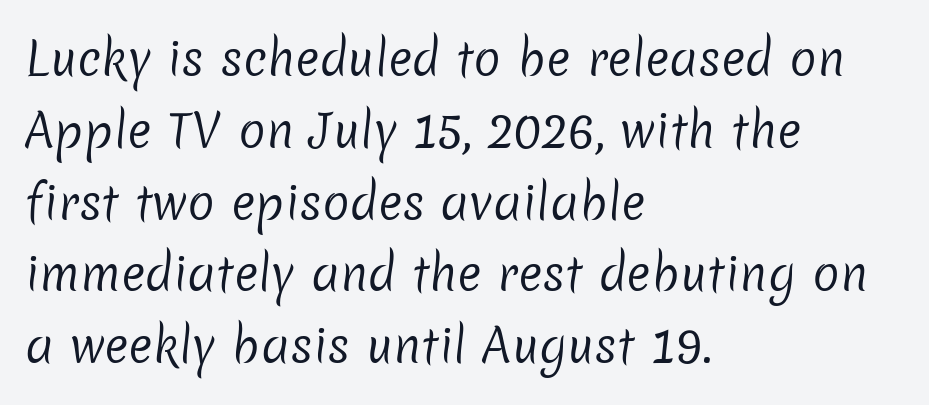
Q: Is the text bold? A: No.
Q: Is the typeface a serif or a sans-serif typeface? A: Sans-serif.
Q: Is the text underlined? A: No.
Q: How is the paragraph aligned? A: Left-aligned.
Q: Is the spacing between letters normal or unusually wide? A: Normal.
Q: Is the spacing between lines tight, normal or loose? A: Normal.
Q: Width (condensed, normal, or wide)? A: Normal.
Q: Stroke contrast? A: Low.
Q: x-height? A: Medium.
Q: Monospaced? A: No.
